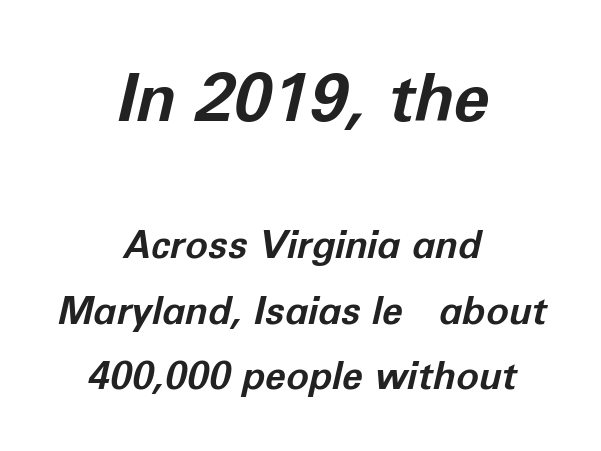
Q: Is the text bold? A: Yes.
Q: Is the text italic (slanted)? A: Yes, it leans right by about 12 degrees.
Q: Is the text underlined? A: No.
Q: How is the paragraph aligned? A: Centered.
Q: Is the spacing between letters normal or unusually wide? A: Normal.
Q: Which block of text is set in a larger size, the first (top) or the second (bottom)? A: The first (top) one.
Q: Width (condensed, normal, or wide)? A: Normal.
Q: Stroke contrast? A: Low.
Q: x-height? A: Medium.
Q: Monospaced? A: No.
